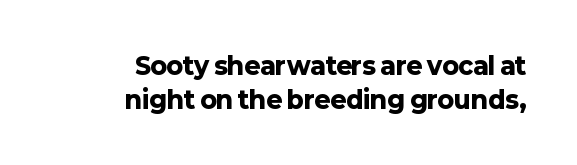
Q: Is the text bold? A: Yes.
Q: Is the text italic (slanted)? A: No, it is upright.
Q: Is the text underlined? A: No.
Q: How is the paragraph aligned? A: Right-aligned.
Q: Is the spacing between letters normal or unusually wide? A: Normal.
Q: Is the spacing between lines tight, normal or loose? A: Normal.
